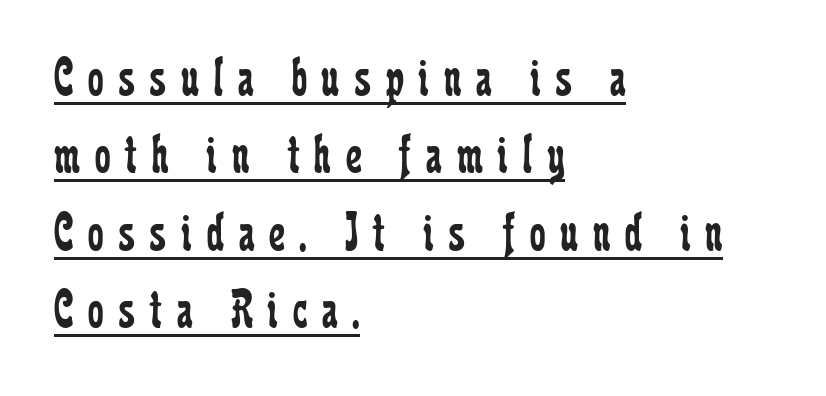
Q: Is the text bold? A: No.
Q: Is the text italic (slanted)? A: No, it is upright.
Q: Is the typeface a serif or a sans-serif typeface? A: Serif.
Q: Is the text underlined? A: Yes.
Q: How is the paragraph aligned? A: Left-aligned.
Q: Is the spacing between letters normal or unusually wide? A: Unusually wide.
Q: Is the spacing between lines tight, normal or loose? A: Normal.
Q: Width (condensed, normal, or wide)? A: Condensed.
Q: Stroke contrast? A: Low.
Q: x-height? A: Medium.
Q: Monospaced? A: No.
